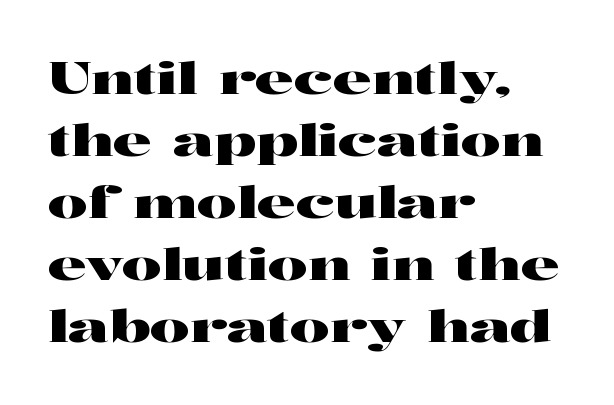
The image shows 44 px wide serif type, upright; set left-aligned, normal line spacing (1.41x), normal letter spacing, not underlined; high stroke contrast and a medium x-height.
